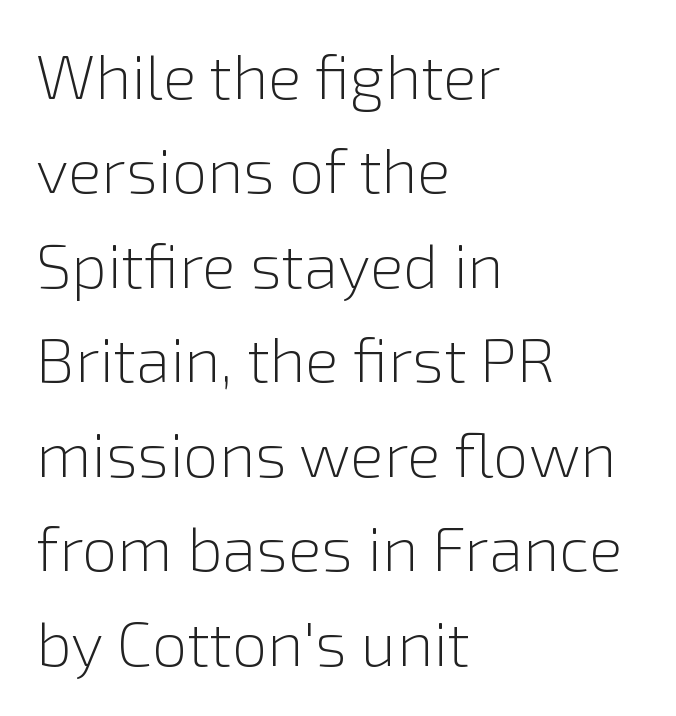
{"serif": "no", "italic": "no", "bold": "no", "weight": "light", "width": "normal", "x_height": "medium", "monospaced": "no", "underline": "no", "align": "left", "line_spacing": "normal", "line_spacing_ratio": 1.5, "letter_spacing": "normal", "letter_spacing_em": 0.0, "glyph_px": 63}
